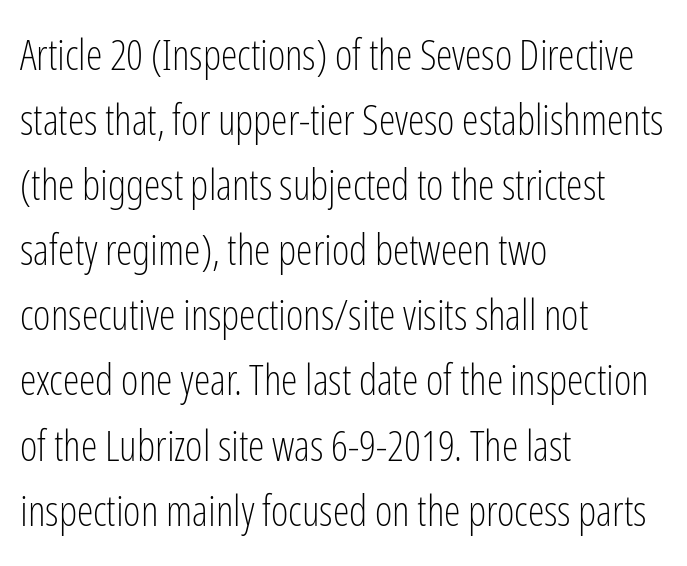
Q: Is the text bold? A: No.
Q: Is the text italic (slanted)? A: No, it is upright.
Q: Is the typeface a serif or a sans-serif typeface? A: Sans-serif.
Q: Is the text underlined? A: No.
Q: How is the paragraph aligned? A: Left-aligned.
Q: Is the spacing between letters normal or unusually wide? A: Normal.
Q: Is the spacing between lines tight, normal or loose? A: Normal.
Q: Width (condensed, normal, or wide)? A: Condensed.
Q: Stroke contrast? A: Low.
Q: x-height? A: Medium.
Q: Monospaced? A: No.
